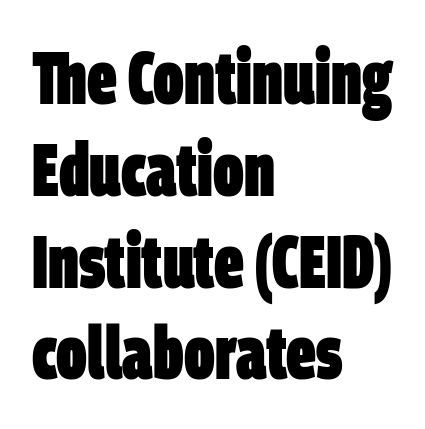
The face used here is proportionally spaced, like ordinary book or web type. The font is running at its bold setting. The passage shown is typeset with a sans-serif family. One-word summary of the alignment: left. The zone under the glyphs is completely vacant. Short note: letters normally spaced.
